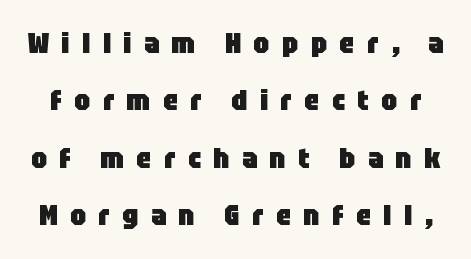
Unlike italic type, these characters show no tilt at all. Looks like regular typesetting: each glyph gets only the width it needs. The type is letterspaced generously, with wide tracking. The glyphs in this specimen are sans serif. Heft: maximum for text — a bold.
